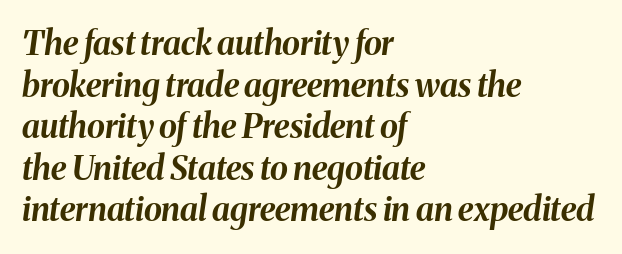
Q: Is the text bold? A: Yes.
Q: Is the text italic (slanted)? A: Yes, it leans right by about 8 degrees.
Q: Is the text underlined? A: No.
Q: How is the paragraph aligned? A: Left-aligned.
Q: Is the spacing between letters normal or unusually wide? A: Normal.
Q: Is the spacing between lines tight, normal or loose? A: Normal.
Q: Width (condensed, normal, or wide)? A: Normal.
Q: Stroke contrast? A: Medium.
Q: x-height? A: Medium.
Q: Monospaced? A: No.
